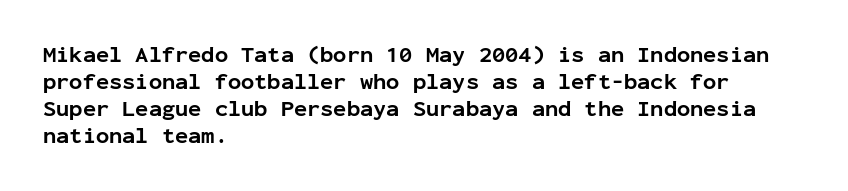
{"italic": "no", "bold": "yes", "underline": "no", "align": "left", "line_spacing_ratio": 1.22, "letter_spacing": "normal", "letter_spacing_em": 0.0, "glyph_px": 22}
